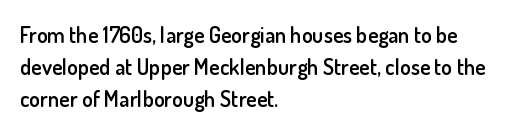
Check the space under the baseline: it is left empty. Style check: upright. The sample has been set in demibold, a notch under bold. Words appear dense and cohesive because spacing is normal. In terms of leading, this rendering sits right in the middle. Where is the straight margin? On the left.
